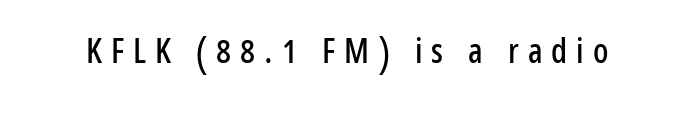
Here the designer chose a conventional face with non-uniform glyph widths. The letters are spread apart with noticeably loose tracking. The string is rendered with underlining switched off. Designer's note — italics off, roman on.
